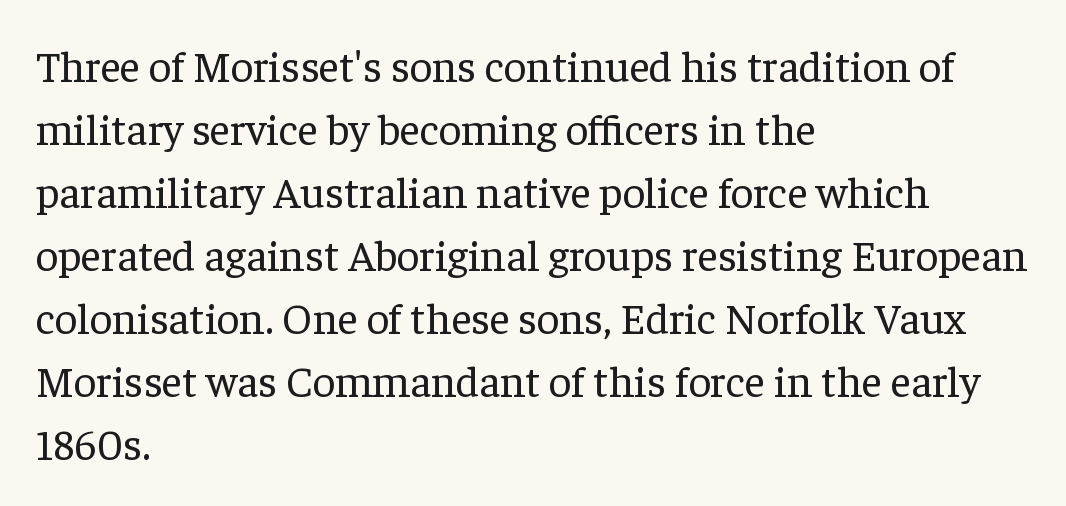
Rule under the text: the space is simply empty. Baseline-to-baseline distance is the conventional proportion of letter height. Letterform terminals end in serifs throughout the passage. The strokes are not fattened; the text isn't bold. Honestly, the letter spacing is just normal — you wouldn't notice it.
